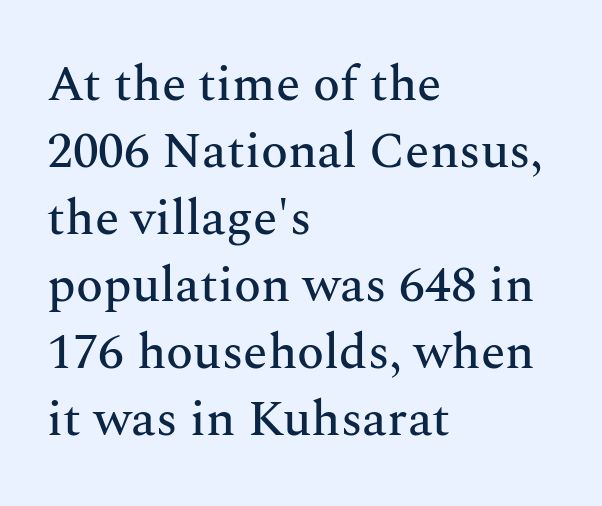
The zone under the glyphs is completely vacant. The lines sit at an ordinary, default distance from one another. Note the varied advance widths — an 'i' is clearly narrower than an 'm'. A typesetter would mark this as roman, not italic. The type family on display is of the serif kind. Left-aligned paragraph, ragged on the right.
